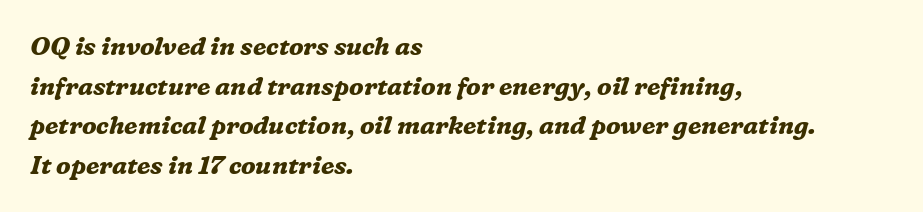
The image shows 25 px bold type, italic (leaning right); set left-aligned, normal line spacing (1.59x), normal letter spacing, not underlined.
